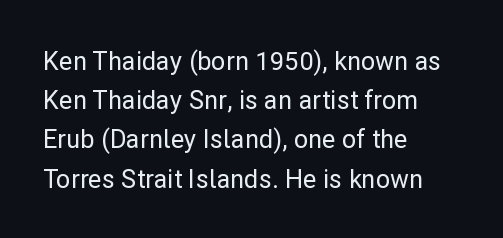
The image shows 25 px text type, upright; set left-aligned, normal line spacing (1.57x), normal letter spacing, not underlined.
